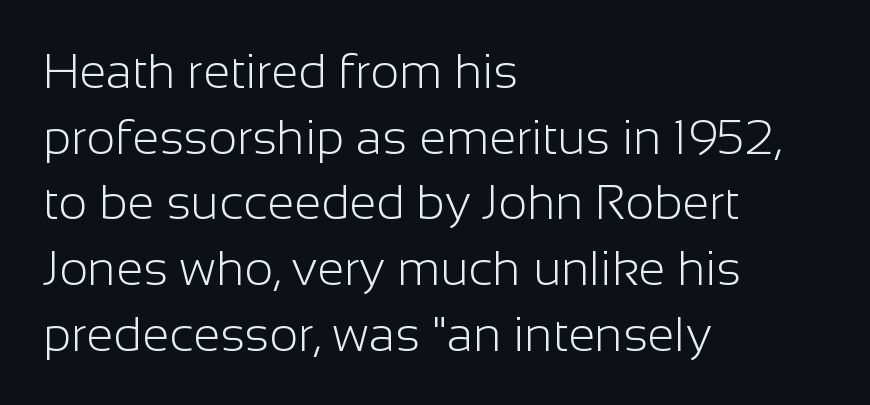
The image shows 49 px light sans-serif type, upright; set left-aligned, normal line spacing (1.34x), normal letter spacing, not underlined; low stroke contrast and a medium x-height.
